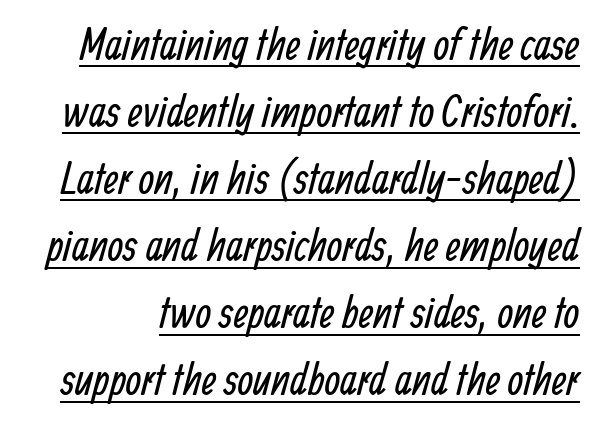
{"serif": "no", "bold": "no", "weight": "regular", "width": "condensed", "stroke_contrast": "low", "x_height": "medium", "monospaced": "no", "underline": "yes", "line_spacing": "normal", "line_spacing_ratio": 1.49, "letter_spacing": "normal", "letter_spacing_em": 0.0, "glyph_px": 45}
